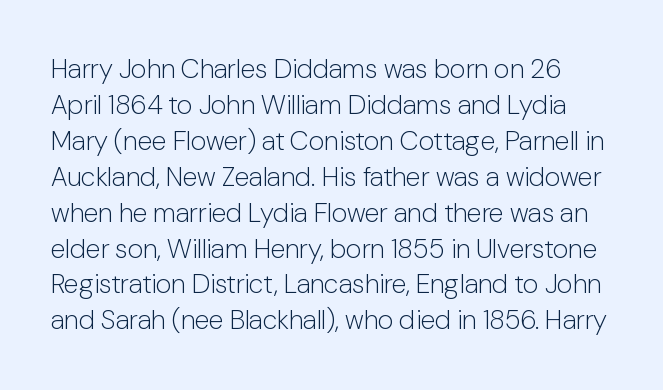
The image shows 27 px text type, upright; set normal line spacing (1.33x), normal letter spacing, not underlined.
